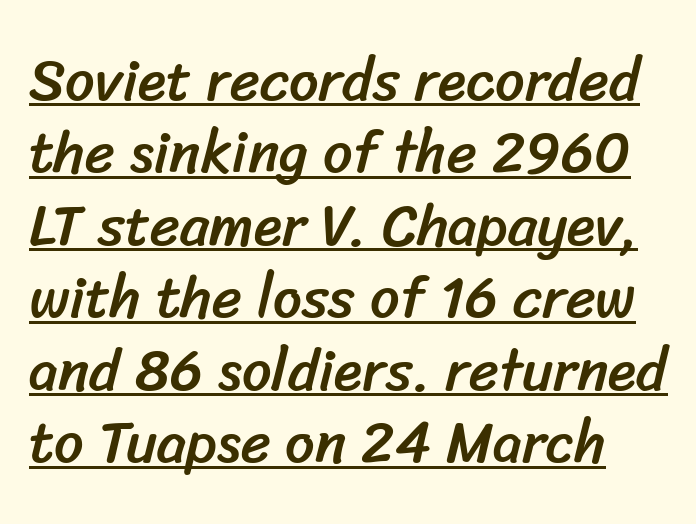
What kind of face is this? One without serifs — a sans. The glyphs are accompanied by a horizontal stroke just below them. Proportional: the letters do not fall into vertical columns. The letters sit at their default tracking, neither squeezed nor spread. Successive baselines arrive at the customary interval.
